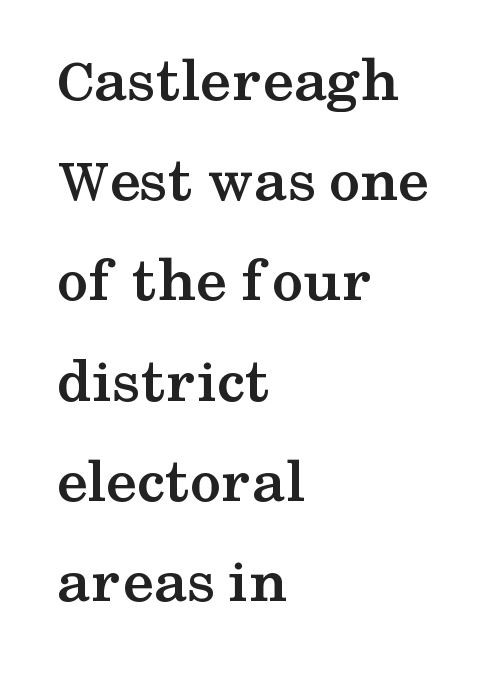
{"serif": "yes", "italic": "no", "bold": "yes", "weight": "semibold", "width": "wide", "stroke_contrast": "medium", "x_height": "medium", "monospaced": "no", "underline": "no", "align": "left", "line_spacing": "normal", "line_spacing_ratio": 1.59, "letter_spacing": "normal", "letter_spacing_em": 0.0, "glyph_px": 63}
